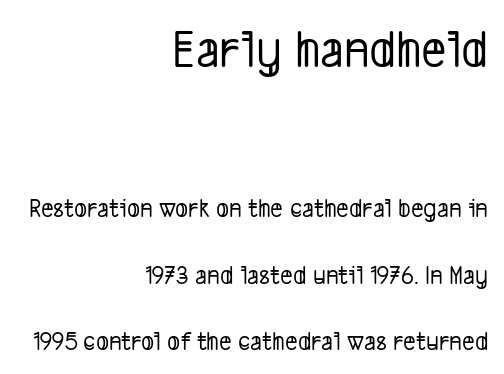
Do the characters align in a grid? No, the font is proportional. The upper block of text is set noticeably larger than the block beneath it. Plain, unruled lines of type. The block of text is sparse from top to bottom, with ample space between rows. Are there feet on the stems? There aren't — it's a sans.
